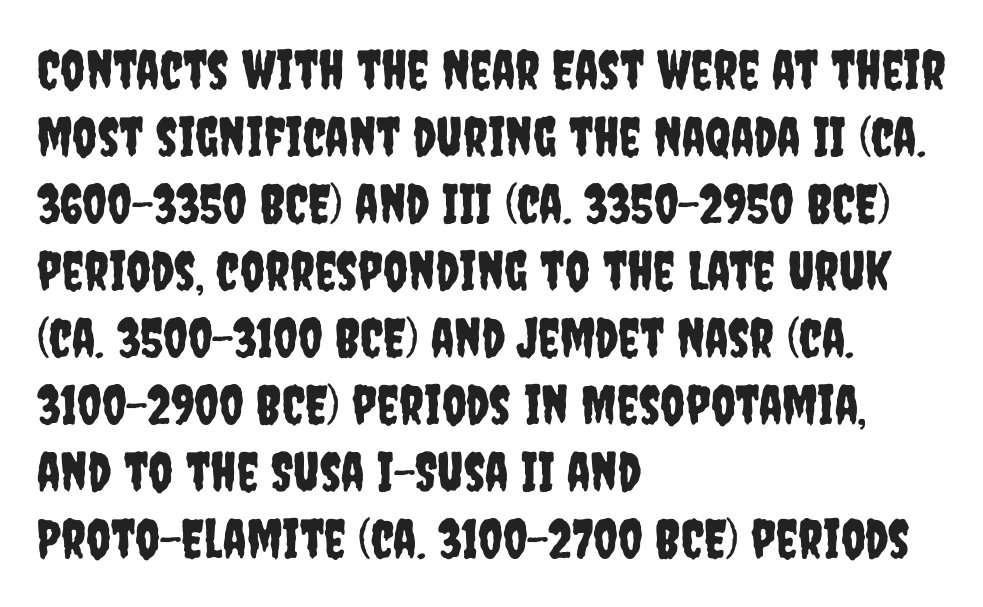
{"serif": "no", "italic": "no", "width": "condensed", "stroke_contrast": "low", "x_height": "large", "monospaced": "no", "underline": "no", "align": "left", "line_spacing_ratio": 1.24, "letter_spacing": "normal", "letter_spacing_em": 0.0, "glyph_px": 54}
